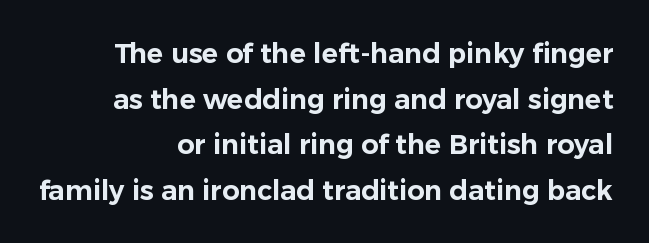
The image shows 27 px text type, upright; set right-aligned, normal line spacing (1.69x), normal letter spacing, not underlined.
